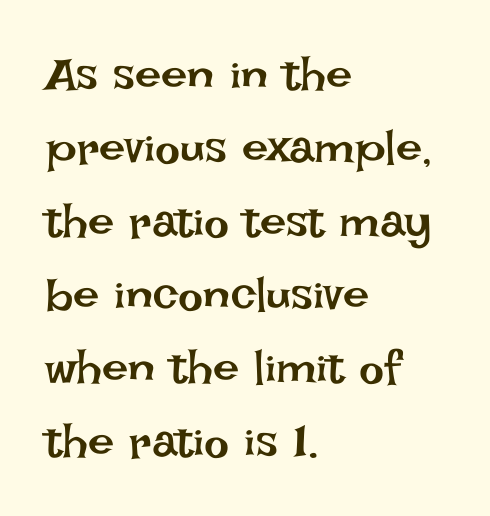
{"italic": "no", "bold": "no", "weight": "regular", "width": "normal", "stroke_contrast": "low", "x_height": "large", "monospaced": "no", "underline": "no", "align": "left", "line_spacing": "normal", "line_spacing_ratio": 1.56, "letter_spacing": "normal", "letter_spacing_em": 0.0, "glyph_px": 47}
